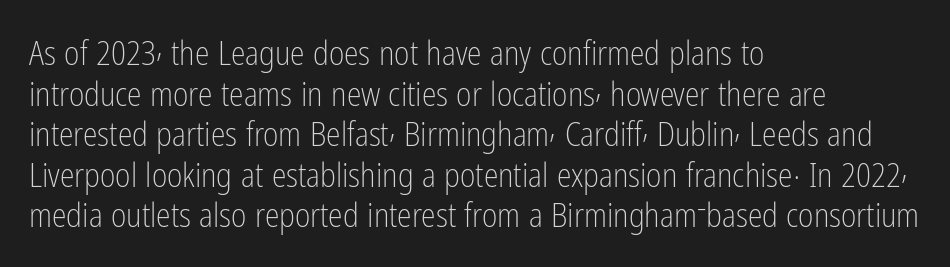
Unmarked baselines from the first word to the last. Every row of glyphs begins at an identical x-position on the left. Honestly, the letter spacing is just normal — you wouldn't notice it. Weight: in the light-to-regular range. Every stem runs plumb, perpendicular to the baseline.
